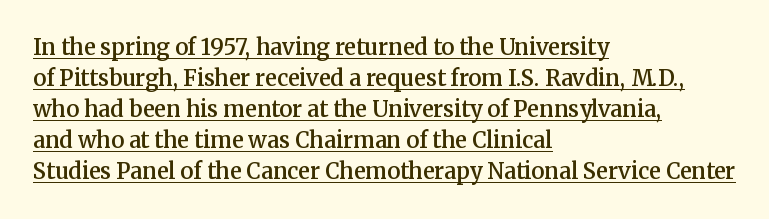
The image shows 22 px text type, upright; set left-aligned, normal line spacing (1.41x), normal letter spacing, underlined.
